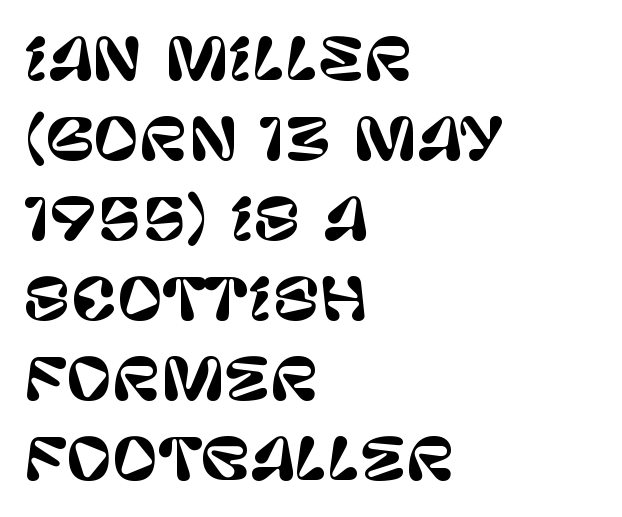
Q: Is the text italic (slanted)? A: Yes.
Q: Is the typeface a serif or a sans-serif typeface? A: Sans-serif.
Q: Is the text underlined? A: No.
Q: How is the paragraph aligned? A: Left-aligned.
Q: Is the spacing between letters normal or unusually wide? A: Normal.
Q: Is the spacing between lines tight, normal or loose? A: Normal.
Q: Width (condensed, normal, or wide)? A: Normal.
Q: Stroke contrast? A: Low.
Q: x-height? A: Large.
Q: Monospaced? A: No.
